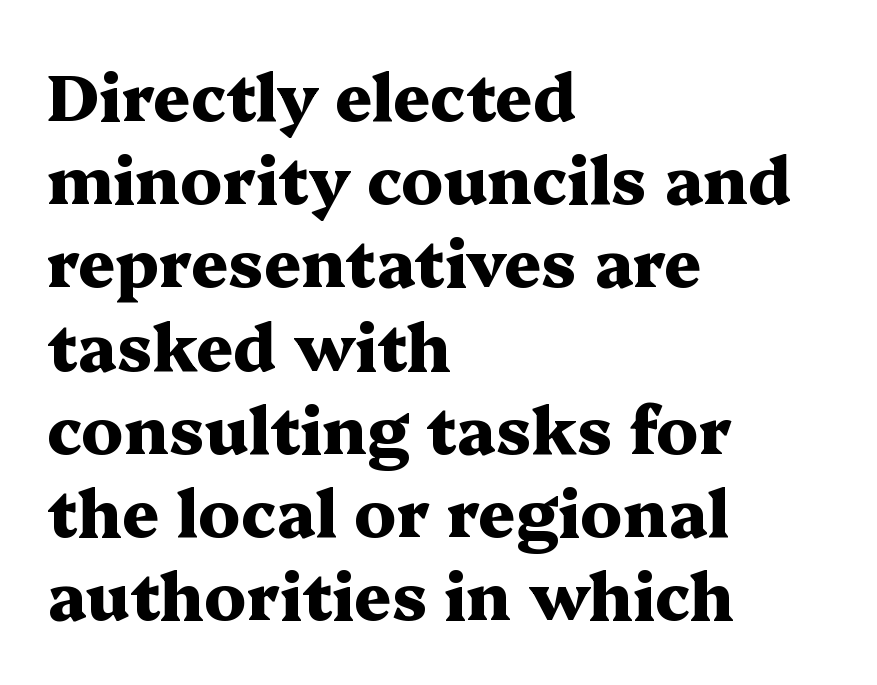
Q: Is the text bold? A: Yes.
Q: Is the text italic (slanted)? A: No, it is upright.
Q: Is the typeface a serif or a sans-serif typeface? A: Serif.
Q: Is the text underlined? A: No.
Q: How is the paragraph aligned? A: Left-aligned.
Q: Is the spacing between letters normal or unusually wide? A: Normal.
Q: Is the spacing between lines tight, normal or loose? A: Normal.
Q: Width (condensed, normal, or wide)? A: Wide.
Q: Stroke contrast? A: Medium.
Q: x-height? A: Medium.
Q: Monospaced? A: No.
